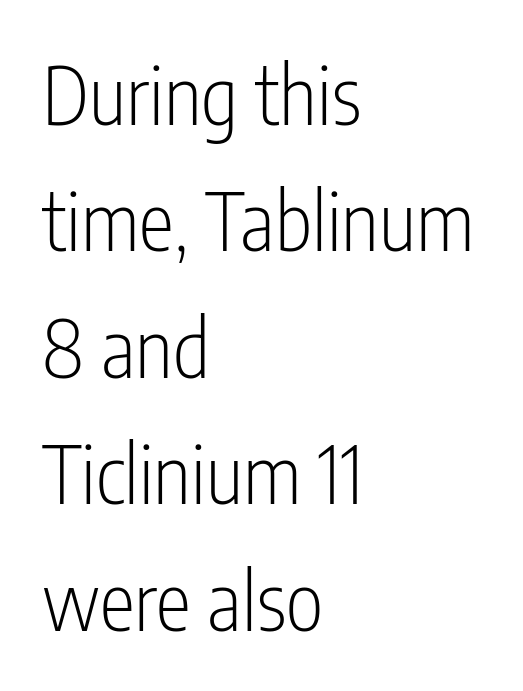
Q: Is the text bold? A: No.
Q: Is the text italic (slanted)? A: No, it is upright.
Q: Is the typeface a serif or a sans-serif typeface? A: Sans-serif.
Q: Is the text underlined? A: No.
Q: How is the paragraph aligned? A: Left-aligned.
Q: Is the spacing between letters normal or unusually wide? A: Normal.
Q: Is the spacing between lines tight, normal or loose? A: Normal.
Q: Width (condensed, normal, or wide)? A: Condensed.
Q: Stroke contrast? A: Low.
Q: x-height? A: Medium.
Q: Monospaced? A: No.
